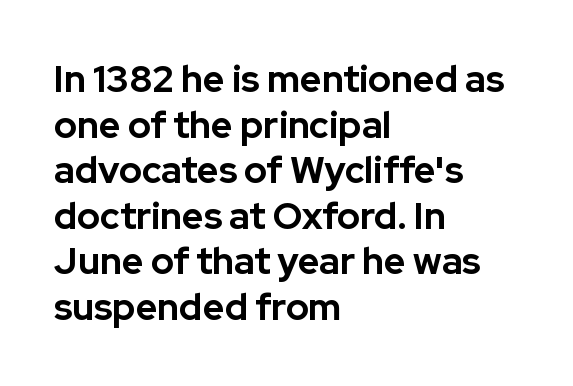
The image shows 37 px bold sans-serif type, upright; set left-aligned, line spacing 1.23x, normal letter spacing, not underlined; low stroke contrast and a medium x-height.
